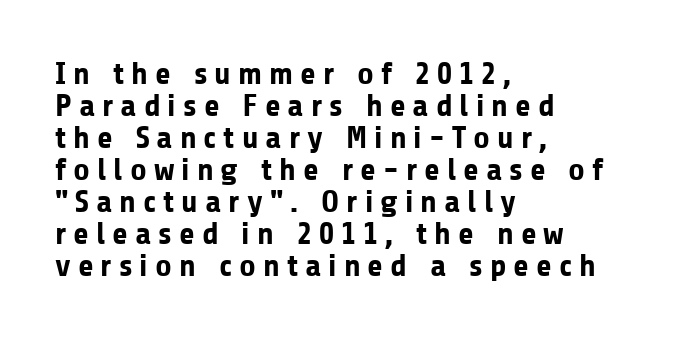
Q: Is the text bold? A: Yes.
Q: Is the text italic (slanted)? A: No, it is upright.
Q: Is the typeface a serif or a sans-serif typeface? A: Sans-serif.
Q: Is the text underlined? A: No.
Q: How is the paragraph aligned? A: Left-aligned.
Q: Is the spacing between letters normal or unusually wide? A: Unusually wide.
Q: Is the spacing between lines tight, normal or loose? A: Tight.
Q: Width (condensed, normal, or wide)? A: Normal.
Q: Stroke contrast? A: Low.
Q: x-height? A: Medium.
Q: Monospaced? A: No.
